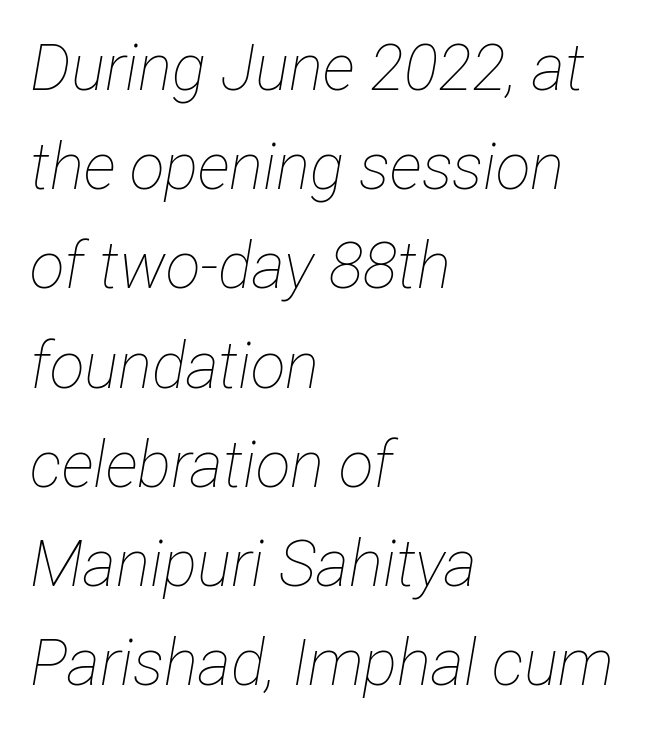
Q: Is the text bold? A: No.
Q: Is the text italic (slanted)? A: Yes, it leans right by about 12 degrees.
Q: Is the text underlined? A: No.
Q: How is the paragraph aligned? A: Left-aligned.
Q: Is the spacing between letters normal or unusually wide? A: Normal.
Q: Is the spacing between lines tight, normal or loose? A: Normal.
Q: Width (condensed, normal, or wide)? A: Condensed.
Q: Stroke contrast? A: Low.
Q: x-height? A: Medium.
Q: Monospaced? A: No.
